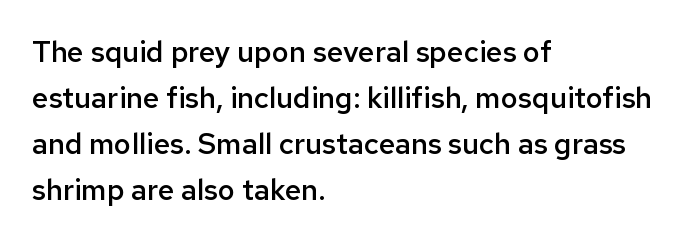
The image shows 29 px semibold sans-serif type, upright; set left-aligned, normal line spacing (1.59x), normal letter spacing, not underlined; low stroke contrast and a medium x-height.
